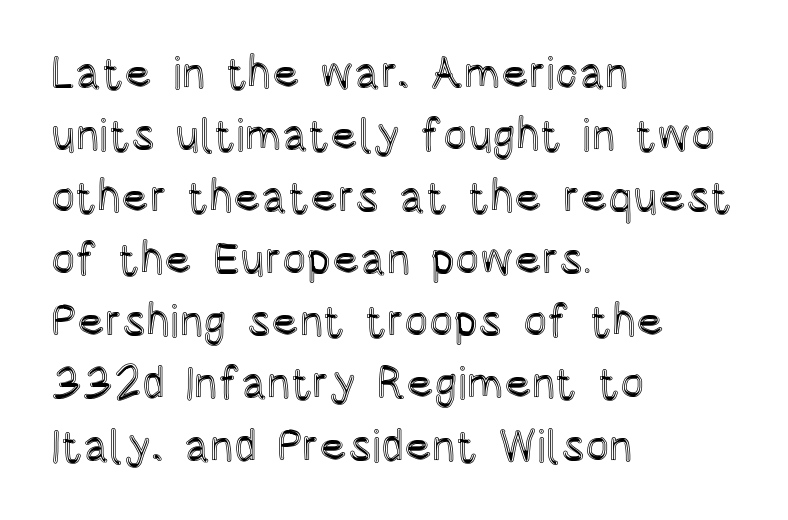
Varying glyph widths throughout — classic text-font behaviour. In terms of letterspacing, this is plain default setting. This block has exactly the height ordinary leading produces. One-word summary of the alignment: left. No italicization has been applied; the sample stays upright. Only glyphs here, with clear space below each row.
